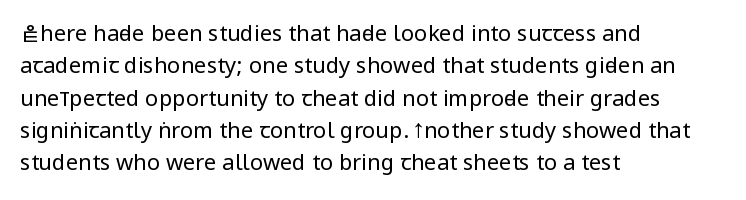
Does extra space separate the letters? No, they use regular spacing. Compared with a typical body face, this is equally light or lighter still. Casual observation: everything's shoved over to the left. This sample keeps an unexceptional amount of space between lines.
